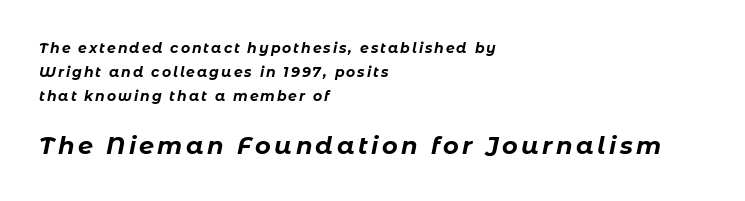
Reading down the block, your eye returns to a fixed left position each line. The specimen omits any rule beneath the text block's lines. Does the lettering tilt? It does — this is italic. Does the weight exceed regular? Yes, all the way to bold.
